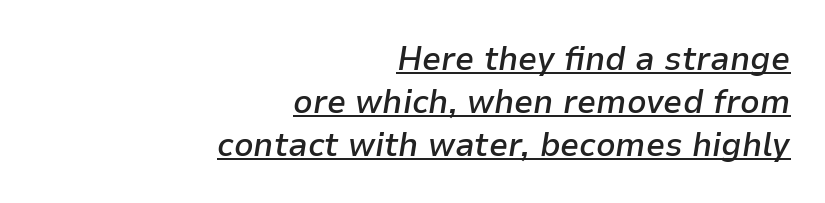
Q: Is the text bold? A: Semi-bold.
Q: Is the text italic (slanted)? A: Yes, it leans right by about 9 degrees.
Q: Is the text underlined? A: Yes.
Q: How is the paragraph aligned? A: Right-aligned.
Q: Is the spacing between letters normal or unusually wide? A: Normal.
Q: Is the spacing between lines tight, normal or loose? A: Normal.
Q: Width (condensed, normal, or wide)? A: Normal.
Q: Stroke contrast? A: Low.
Q: x-height? A: Medium.
Q: Monospaced? A: No.
